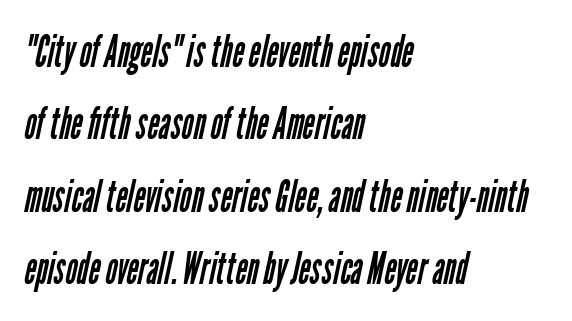
Does the type have serifs? No, each stem ends abruptly. Does extra space separate the letters? No, they use regular spacing. Think of a printed novel: that variable character pitch is what you see here. A typesetter would call this leading conventional body-copy spacing. Which margin do the lines hug? The left one — the right edge is uneven. Nobody drew a line under any word here.
